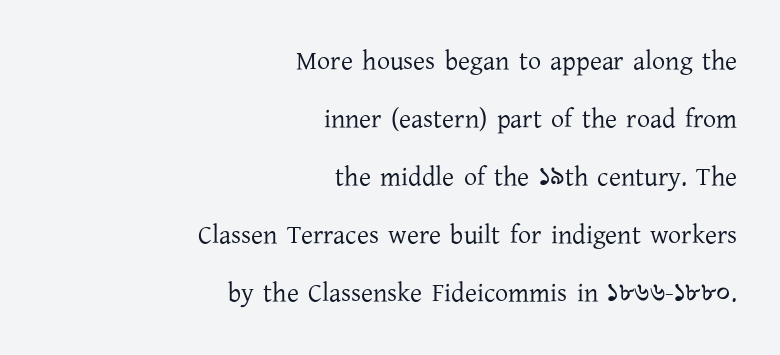
Q: Is the text bold? A: No.
Q: Is the text italic (slanted)? A: No, it is upright.
Q: Is the text underlined? A: No.
Q: How is the paragraph aligned? A: Right-aligned.
Q: Is the spacing between letters normal or unusually wide? A: Normal.
Q: Is the spacing between lines tight, normal or loose? A: Loose.
